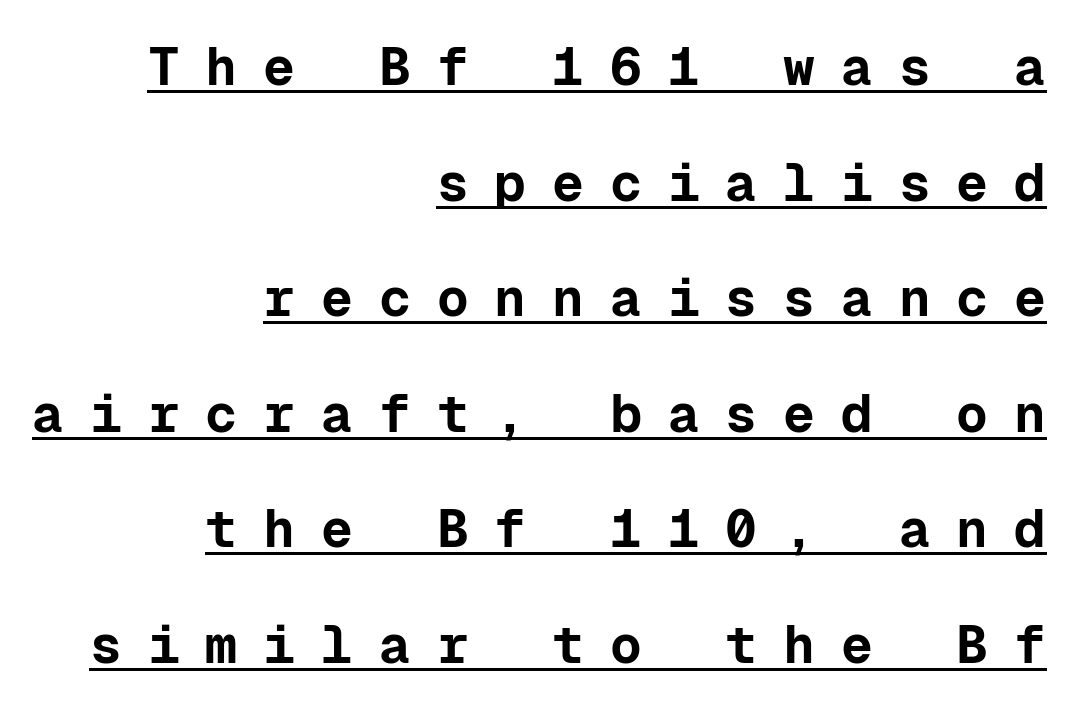
{"serif": "no", "italic": "no", "bold": "yes", "weight": "bold", "width": "normal", "stroke_contrast": "low", "x_height": "medium", "monospaced": "yes", "underline": "yes", "align": "right", "line_spacing": "loose", "line_spacing_ratio": 2.18, "letter_spacing": "wide", "letter_spacing_em": 0.49, "glyph_px": 53}
